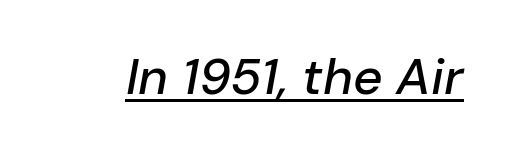
Q: Is the text italic (slanted)? A: Yes, it leans right by about 10 degrees.
Q: Is the text underlined? A: Yes.
Q: Is the spacing between letters normal or unusually wide? A: Normal.
Q: Width (condensed, normal, or wide)? A: Normal.
Q: Stroke contrast? A: Low.
Q: x-height? A: Medium.
Q: Monospaced? A: No.
